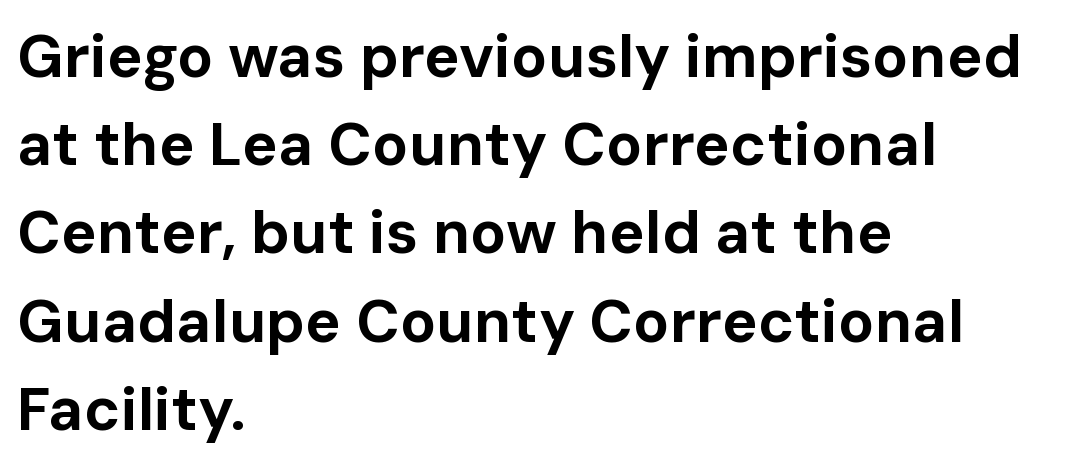
{"serif": "no", "italic": "no", "bold": "yes", "weight": "bold", "width": "normal", "stroke_contrast": "low", "x_height": "medium", "monospaced": "no", "underline": "no", "align": "left", "line_spacing": "normal", "line_spacing_ratio": 1.47, "letter_spacing": "normal", "letter_spacing_em": 0.0, "glyph_px": 60}
